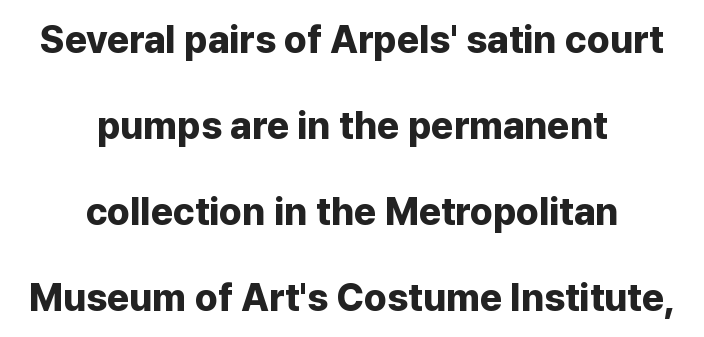
Q: Is the text bold? A: Yes.
Q: Is the text italic (slanted)? A: No, it is upright.
Q: Is the typeface a serif or a sans-serif typeface? A: Sans-serif.
Q: Is the text underlined? A: No.
Q: How is the paragraph aligned? A: Centered.
Q: Is the spacing between letters normal or unusually wide? A: Normal.
Q: Is the spacing between lines tight, normal or loose? A: Loose.
Q: Width (condensed, normal, or wide)? A: Normal.
Q: Stroke contrast? A: Low.
Q: x-height? A: Medium.
Q: Monospaced? A: No.
